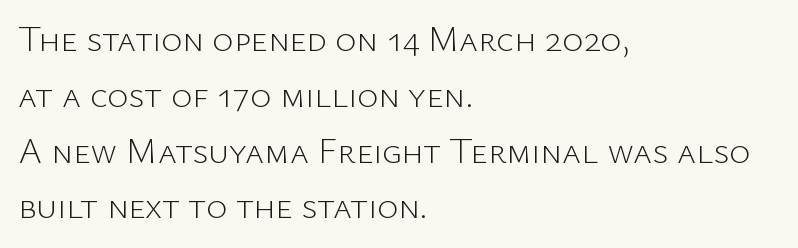
{"serif": "no", "italic": "no", "bold": "no", "weight": "light", "width": "normal", "stroke_contrast": "low", "x_height": "medium", "monospaced": "no", "underline": "no", "align": "left", "line_spacing": "normal", "line_spacing_ratio": 1.55, "letter_spacing": "normal", "letter_spacing_em": 0.0, "glyph_px": 36}
